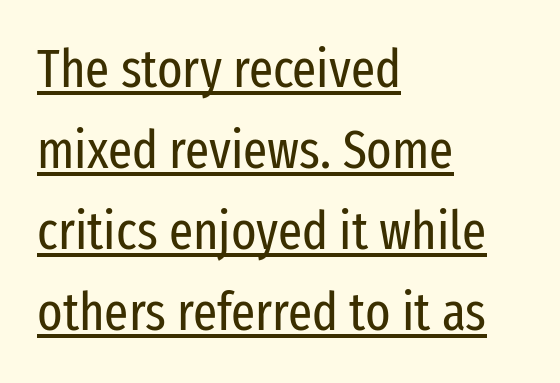
The vertical gap from one line to the next is medium. Stroke terminals: plain, sans-serif. There is no visible air inserted between adjacent glyphs. These lines are rendered in a variable-pitch font.
